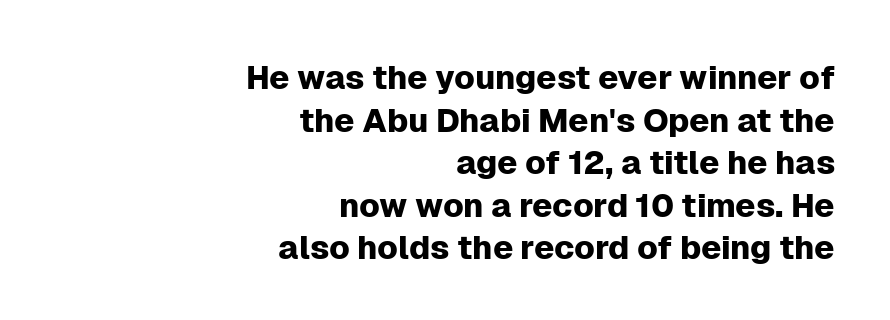
{"serif": "no", "italic": "no", "width": "normal", "stroke_contrast": "low", "x_height": "medium", "monospaced": "no", "underline": "no", "align": "right", "line_spacing": "normal", "line_spacing_ratio": 1.29, "letter_spacing": "normal", "letter_spacing_em": 0.0, "glyph_px": 33}
